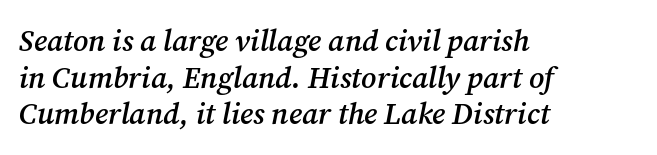
This is serif lettering, the kind often seen in printed books. The baseline area is clear. Typographic density is moderately raised because the face is semibold. Default kerning and tracking; the words read as compact shapes. A typesetter would call this proportional, since set widths differ per character. In CSS terms this would be text-align: left.
